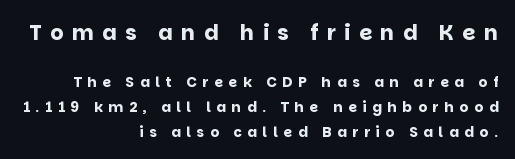
The image shows 21 px bold type, upright; set right-aligned, line spacing 1.8x, unusually wide letter spacing (+0.41 em), not underlined; the first (top) block is 1.5x larger.
